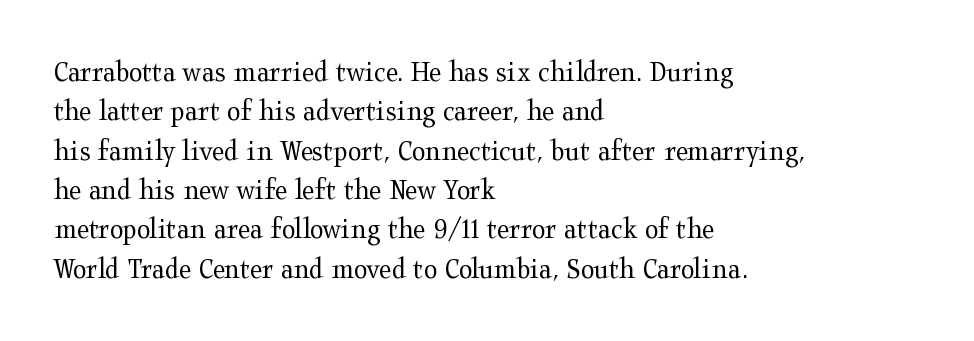
Q: Is the text bold? A: No.
Q: Is the text italic (slanted)? A: No, it is upright.
Q: Is the typeface a serif or a sans-serif typeface? A: Serif.
Q: Is the text underlined? A: No.
Q: How is the paragraph aligned? A: Left-aligned.
Q: Is the spacing between letters normal or unusually wide? A: Normal.
Q: Is the spacing between lines tight, normal or loose? A: Normal.
Q: Width (condensed, normal, or wide)? A: Wide.
Q: Stroke contrast? A: Medium.
Q: x-height? A: Medium.
Q: Monospaced? A: No.
